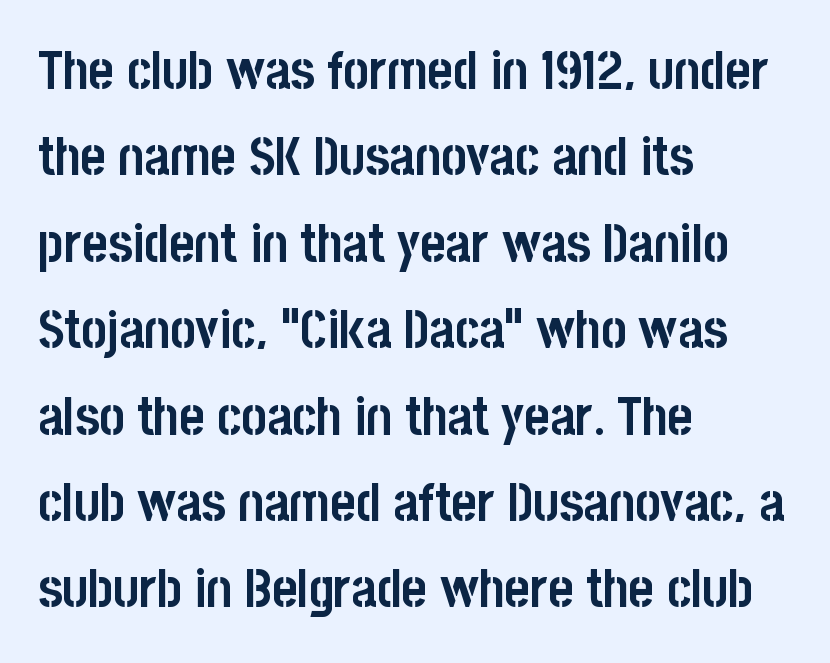
Do the letters lean? They stand straight. Standard letterfit; no display-style spreading of the glyphs. Which margin do the lines hug? The left one — the right edge is uneven. Heavy, bold letterforms. Regarding serifs, this sample does without them.
